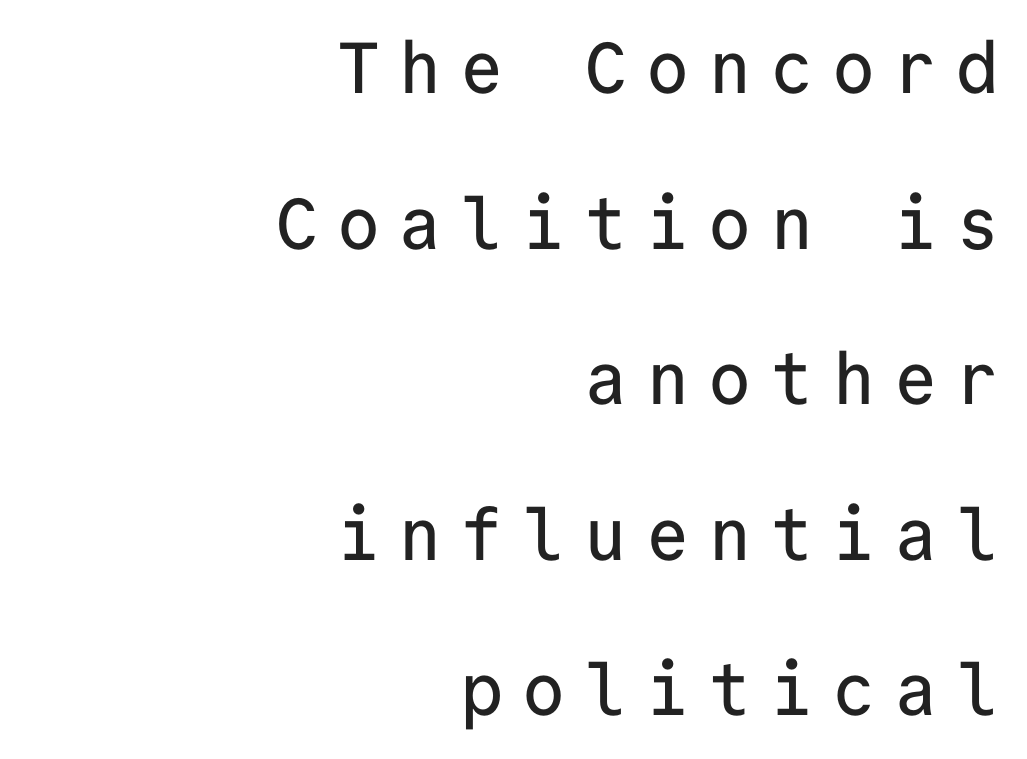
The image shows 72 px sans-serif type, upright, monospaced; set right-aligned, loose line spacing (2.16x), unusually wide letter spacing (+0.26 em), not underlined; low stroke contrast and a medium x-height.
